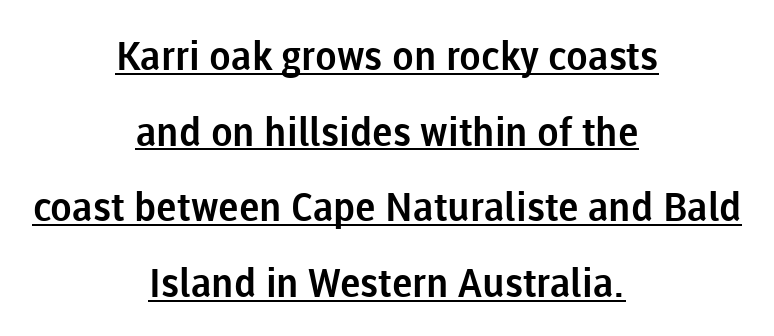
Q: Is the text italic (slanted)? A: No, it is upright.
Q: Is the typeface a serif or a sans-serif typeface? A: Sans-serif.
Q: Is the text underlined? A: Yes.
Q: How is the paragraph aligned? A: Centered.
Q: Is the spacing between letters normal or unusually wide? A: Normal.
Q: Width (condensed, normal, or wide)? A: Normal.
Q: Stroke contrast? A: Low.
Q: x-height? A: Medium.
Q: Monospaced? A: No.
